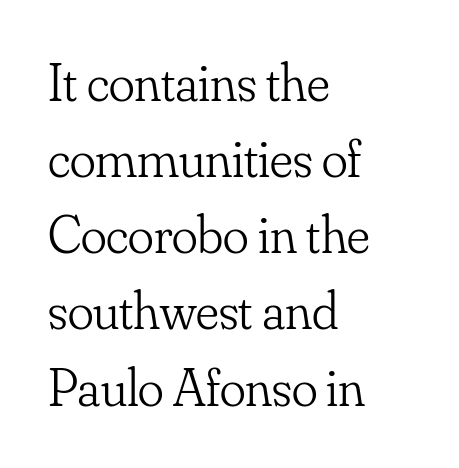
{"serif": "yes", "italic": "no", "bold": "no", "weight": "light", "width": "normal", "stroke_contrast": "low", "x_height": "small", "monospaced": "no", "underline": "no", "align": "left", "line_spacing": "normal", "line_spacing_ratio": 1.41, "letter_spacing": "normal", "letter_spacing_em": 0.0, "glyph_px": 54}
